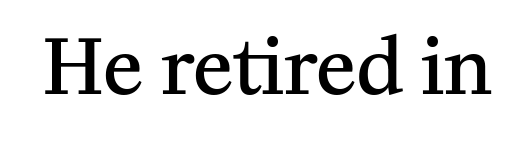
The face used here is seriffed, in the tradition of book romans. Does the lettering tilt? It doesn't — this is upright. Each letter keeps its own natural width here, so spacing adapts to shape. The passage shown is not underscored anywhere. This sample uses plain, unmodified letter spacing. Set as a demibold, roughly 600 on the weight scale.
